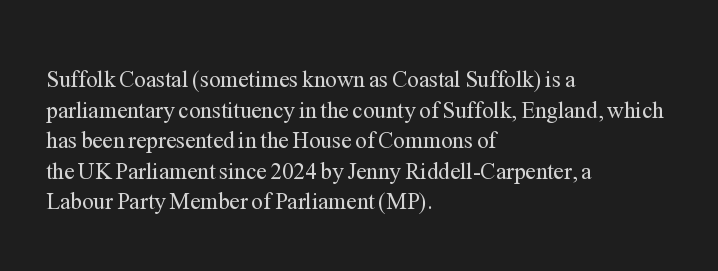
Vertical spacing — default. The text block is weighted toward the left margin, trailing off unevenly rightward. The baseline area is clear. These lines keep a tight, regular rhythm from letter to letter. No extra ink here — the face is not bold.
